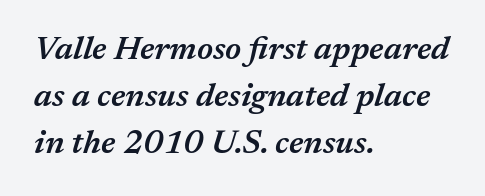
Q: Is the text bold? A: Semi-bold.
Q: Is the text italic (slanted)? A: Yes, it leans right by about 17 degrees.
Q: Is the text underlined? A: No.
Q: How is the paragraph aligned? A: Left-aligned.
Q: Is the spacing between letters normal or unusually wide? A: Normal.
Q: Is the spacing between lines tight, normal or loose? A: Normal.
Q: Width (condensed, normal, or wide)? A: Normal.
Q: Stroke contrast? A: Medium.
Q: x-height? A: Medium.
Q: Monospaced? A: No.
